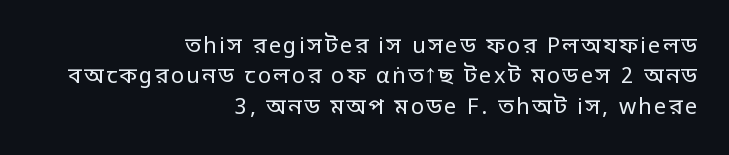
The image shows 22 px text type, upright; set right-aligned, normal line spacing (1.38x), not underlined.
